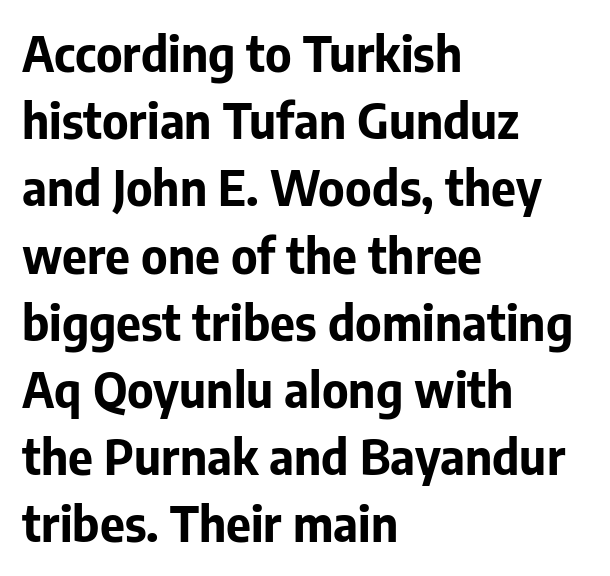
Q: Is the text bold? A: Yes.
Q: Is the text italic (slanted)? A: No, it is upright.
Q: Is the typeface a serif or a sans-serif typeface? A: Sans-serif.
Q: Is the text underlined? A: No.
Q: How is the paragraph aligned? A: Left-aligned.
Q: Is the spacing between letters normal or unusually wide? A: Normal.
Q: Is the spacing between lines tight, normal or loose? A: Normal.
Q: Width (condensed, normal, or wide)? A: Normal.
Q: Stroke contrast? A: Low.
Q: x-height? A: Medium.
Q: Monospaced? A: No.
